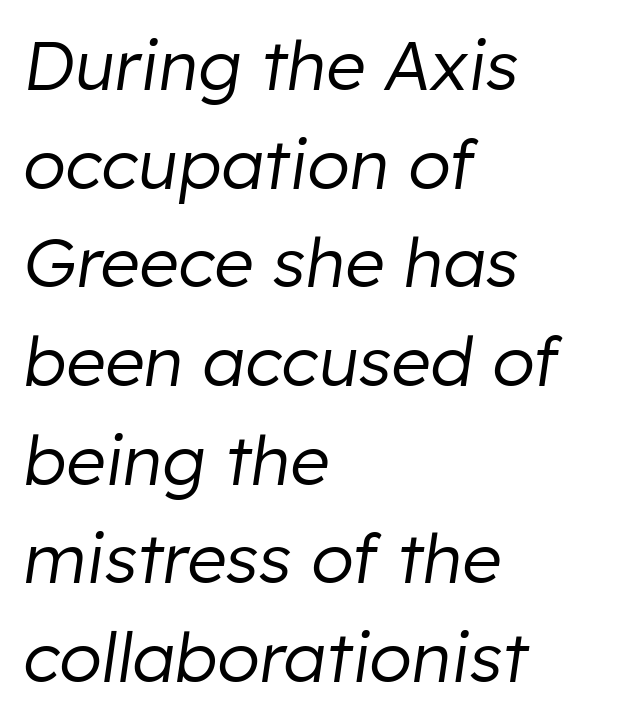
Q: Is the text bold? A: No.
Q: Is the text italic (slanted)? A: Yes, it leans right by about 8 degrees.
Q: Is the text underlined? A: No.
Q: How is the paragraph aligned? A: Left-aligned.
Q: Is the spacing between letters normal or unusually wide? A: Normal.
Q: Is the spacing between lines tight, normal or loose? A: Normal.
Q: Width (condensed, normal, or wide)? A: Normal.
Q: Stroke contrast? A: Low.
Q: x-height? A: Medium.
Q: Monospaced? A: No.
